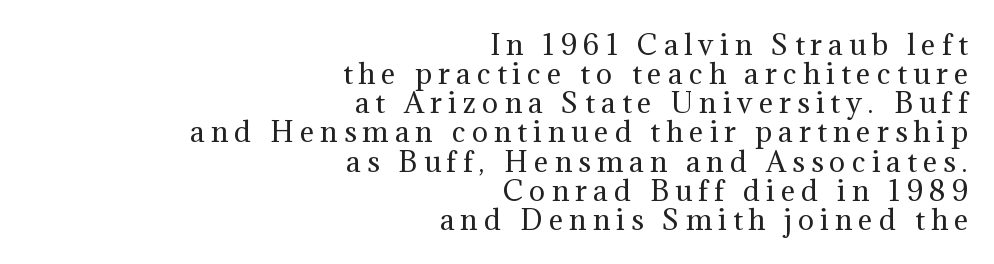
Each stroke keeps to a modest, everyday thickness or less. The horizontal fit of the characters is loose and conspicuously gappy. Line spacing here is tight. A roman cut, with each character standing at attention. Words float on clear page, feet unadorned.
